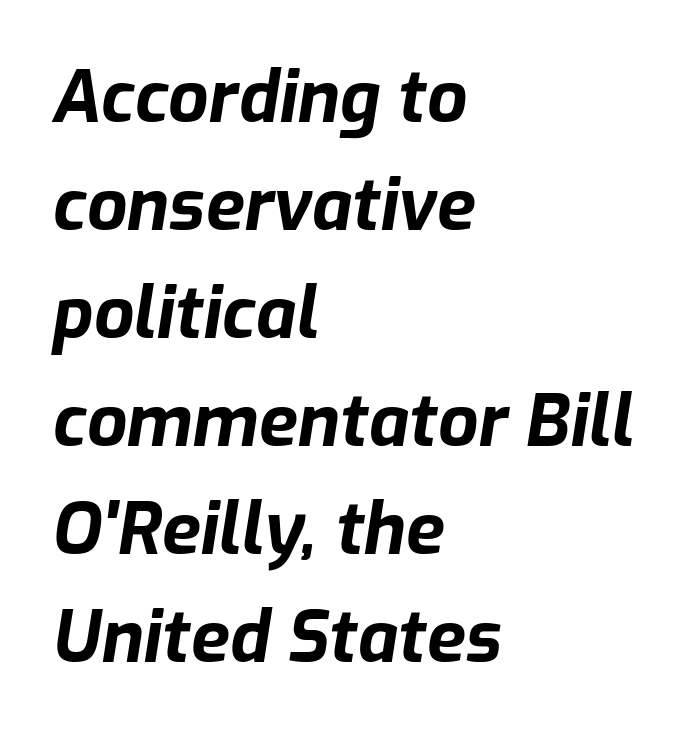
The image shows 71 px bold type, italic (leaning right); set left-aligned, normal line spacing (1.52x), normal letter spacing, not underlined; low stroke contrast and a medium x-height.
